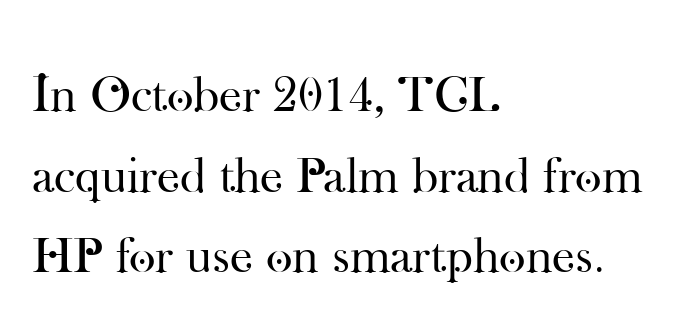
{"serif": "yes", "italic": "no", "bold": "no", "weight": "regular", "width": "normal", "stroke_contrast": "high", "x_height": "small", "monospaced": "no", "underline": "no", "align": "left", "line_spacing": "normal", "line_spacing_ratio": 1.58, "letter_spacing": "normal", "letter_spacing_em": 0.0, "glyph_px": 51}
